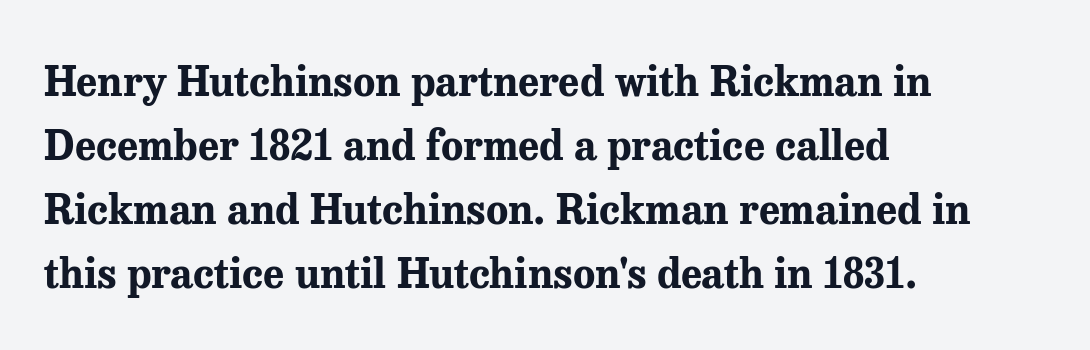
Q: Is the text bold? A: Yes.
Q: Is the text italic (slanted)? A: No, it is upright.
Q: Is the typeface a serif or a sans-serif typeface? A: Serif.
Q: Is the text underlined? A: No.
Q: How is the paragraph aligned? A: Left-aligned.
Q: Is the spacing between letters normal or unusually wide? A: Normal.
Q: Is the spacing between lines tight, normal or loose? A: Normal.
Q: Width (condensed, normal, or wide)? A: Normal.
Q: Stroke contrast? A: Medium.
Q: x-height? A: Medium.
Q: Monospaced? A: No.
